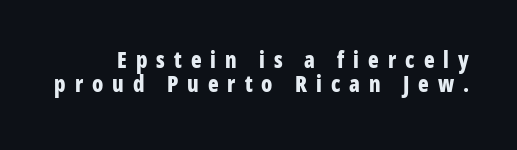
The gaps between neighbouring characters are conspicuously large. Upright lettering throughout. Rows of type sit shoulder to shoulder in the vertical direction. The words here are not underlined.
